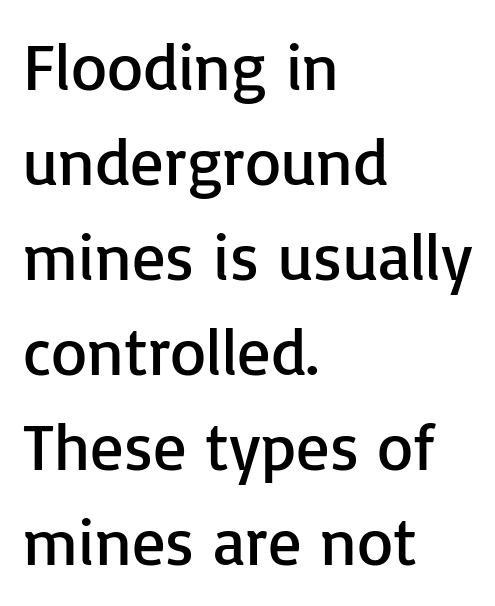
The image shows 66 px regular-weight sans-serif type, upright; set left-aligned, normal line spacing (1.44x), normal letter spacing, not underlined; low stroke contrast and a medium x-height.
